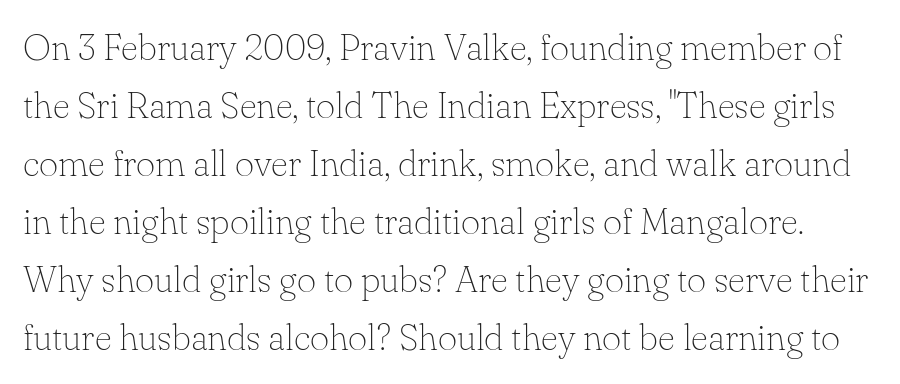
The image shows 37 px thin serif type, upright; set normal line spacing (1.57x), normal letter spacing, not underlined; low stroke contrast and a small x-height.
